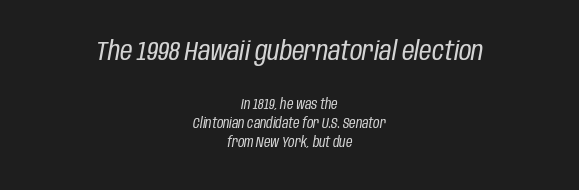
{"italic": "yes", "lean": "right", "slant_degrees": 10, "bold": "no", "underline": "no", "align": "center", "line_spacing": "normal", "line_spacing_ratio": 1.38, "letter_spacing": "normal", "letter_spacing_em": 0.0, "larger_block": "first", "size_ratio": 1.93, "glyph_px": 27}
